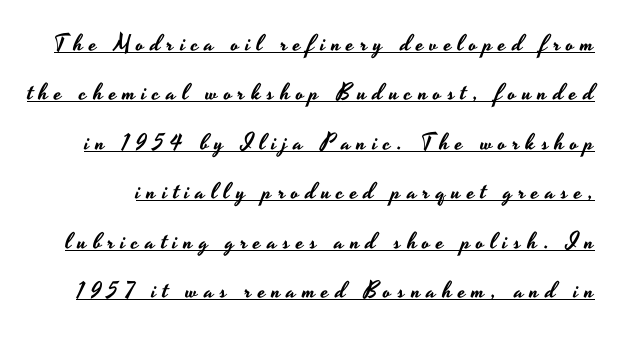
{"underline": "yes", "line_spacing": "loose", "line_spacing_ratio": 2.15, "letter_spacing": "wide", "letter_spacing_em": 0.27, "glyph_px": 23}
